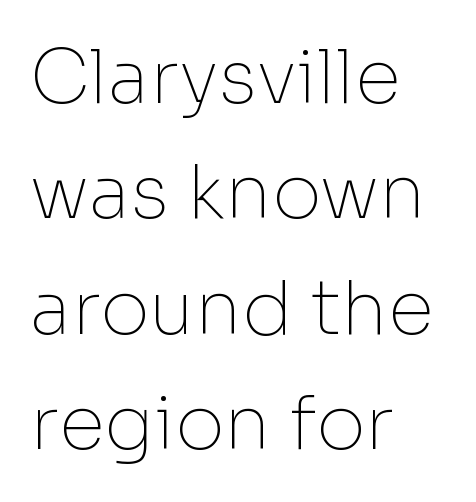
{"serif": "no", "italic": "no", "bold": "no", "weight": "thin", "width": "normal", "stroke_contrast": "low", "x_height": "medium", "monospaced": "no", "underline": "no", "align": "left", "line_spacing": "normal", "line_spacing_ratio": 1.54, "letter_spacing": "normal", "letter_spacing_em": 0.0, "glyph_px": 75}
